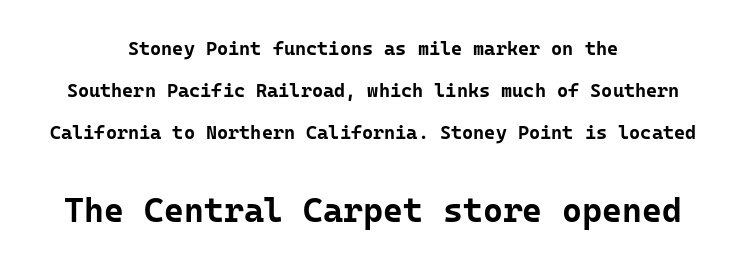
Q: Is the text bold? A: Yes.
Q: Is the text italic (slanted)? A: No, it is upright.
Q: Is the typeface a serif or a sans-serif typeface? A: Sans-serif.
Q: Is the text underlined? A: No.
Q: How is the paragraph aligned? A: Centered.
Q: Is the spacing between letters normal or unusually wide? A: Normal.
Q: Is the spacing between lines tight, normal or loose? A: Loose.
Q: Which block of text is set in a larger size, the first (top) or the second (bottom)? A: The second (bottom) one.
Q: Width (condensed, normal, or wide)? A: Normal.
Q: Stroke contrast? A: Low.
Q: x-height? A: Medium.
Q: Monospaced? A: Yes.
